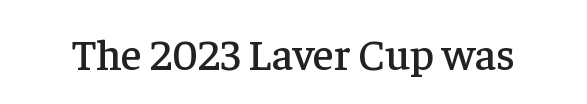
The image shows 44 px serif type, upright; set normal letter spacing, not underlined; low stroke contrast and a medium x-height.
